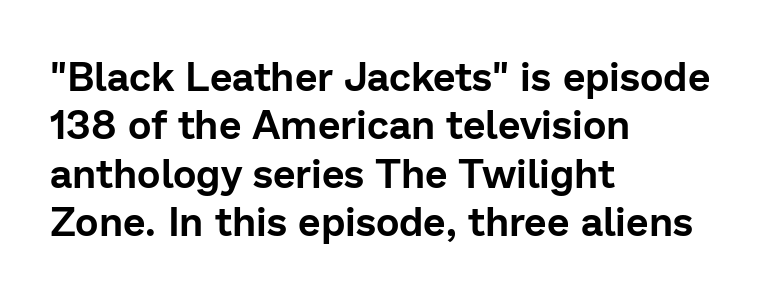
Q: Is the text italic (slanted)? A: No, it is upright.
Q: Is the typeface a serif or a sans-serif typeface? A: Sans-serif.
Q: Is the text underlined? A: No.
Q: How is the paragraph aligned? A: Left-aligned.
Q: Is the spacing between letters normal or unusually wide? A: Normal.
Q: Width (condensed, normal, or wide)? A: Normal.
Q: Stroke contrast? A: Low.
Q: x-height? A: Medium.
Q: Monospaced? A: No.
